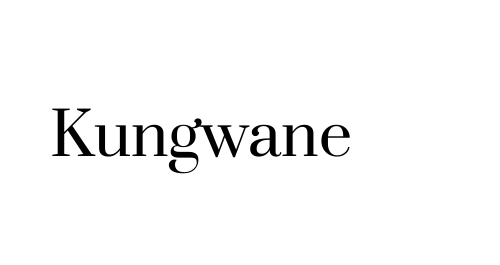
Q: Is the text bold? A: No.
Q: Is the text italic (slanted)? A: No, it is upright.
Q: Is the typeface a serif or a sans-serif typeface? A: Serif.
Q: Is the text underlined? A: No.
Q: Is the spacing between letters normal or unusually wide? A: Normal.
Q: Width (condensed, normal, or wide)? A: Normal.
Q: Stroke contrast? A: High.
Q: x-height? A: Small.
Q: Monospaced? A: No.
